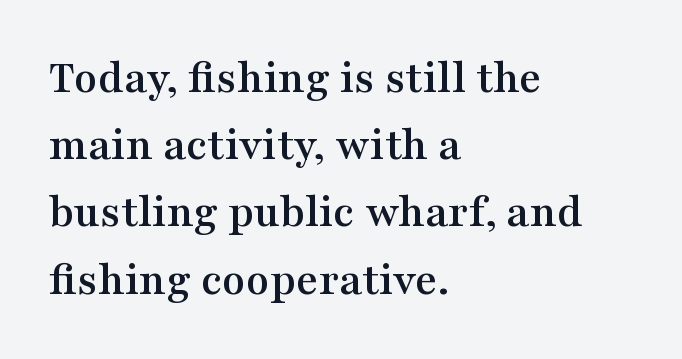
{"serif": "yes", "italic": "no", "width": "wide", "stroke_contrast": "medium", "x_height": "medium", "monospaced": "no", "underline": "no", "align": "left", "line_spacing": "normal", "line_spacing_ratio": 1.4, "letter_spacing": "normal", "letter_spacing_em": 0.0, "glyph_px": 48}
